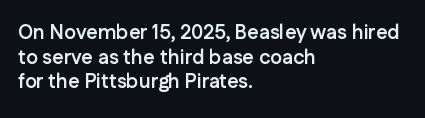
The foot of each line stays bare and open. The letters are bold, with thick, heavy strokes. The letters stand straight up with perfectly vertical stems. Compared with typical body copy, the letter spacing here is the same. These lines stack with their left ends in a neat column.
